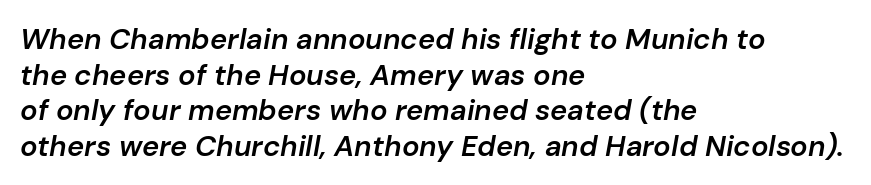
This sample has the flowing, uneven cadence of proportional lettering. Underlining? Definitely not there. Italic? Definitely — the glyphs are oblique. The letters sit at their default tracking, neither squeezed nor spread.
